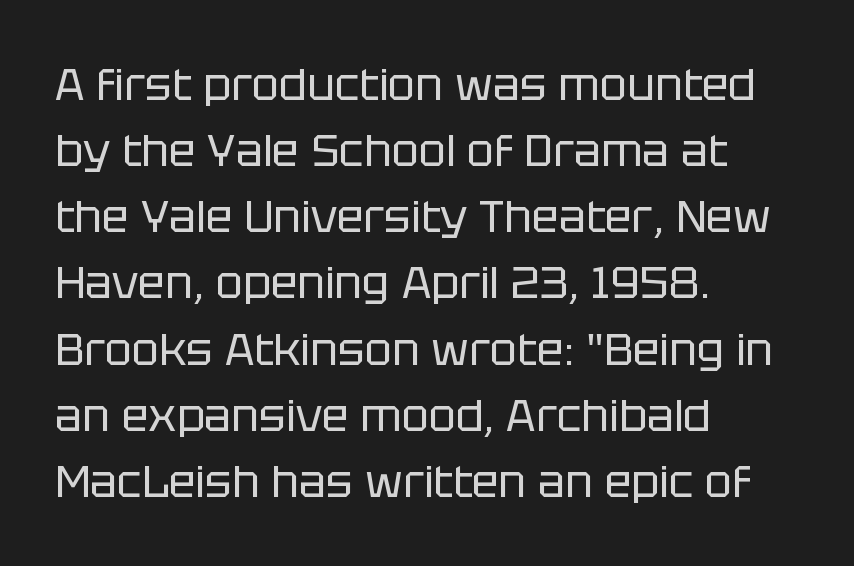
The image shows 45 px regular-weight sans-serif type, upright; set left-aligned, normal line spacing (1.47x), normal letter spacing, not underlined; low stroke contrast and a large x-height.
